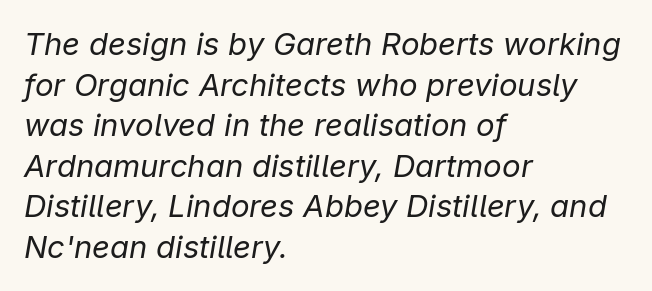
The image shows 31 px regular-weight type, italic (leaning right); set left-aligned, normal line spacing (1.31x), normal letter spacing, not underlined; low stroke contrast and a medium x-height.
